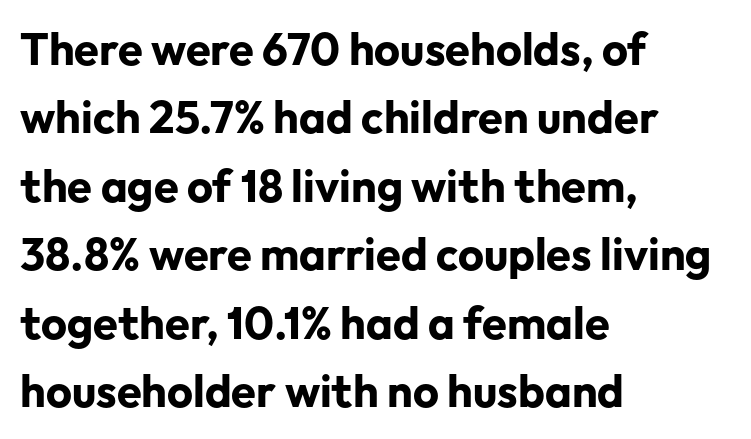
Q: Is the text bold? A: Yes.
Q: Is the text italic (slanted)? A: No, it is upright.
Q: Is the typeface a serif or a sans-serif typeface? A: Sans-serif.
Q: Is the text underlined? A: No.
Q: How is the paragraph aligned? A: Left-aligned.
Q: Is the spacing between letters normal or unusually wide? A: Normal.
Q: Is the spacing between lines tight, normal or loose? A: Normal.
Q: Width (condensed, normal, or wide)? A: Normal.
Q: Stroke contrast? A: Low.
Q: x-height? A: Medium.
Q: Monospaced? A: No.
